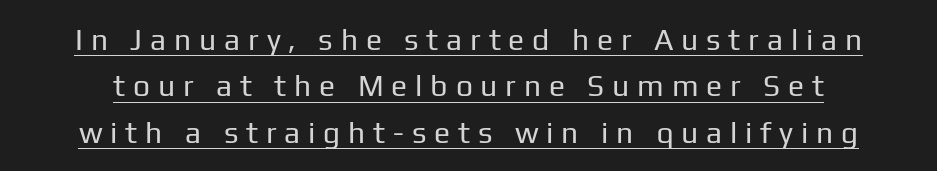
Stroke thickness stays within the range of a standard reading face or lighter. A typesetter would call this heavily tracked-out type. Every stem runs plumb, perpendicular to the baseline. Regular leading. The letters advance in unequal steps, a hallmark of proportional type.
